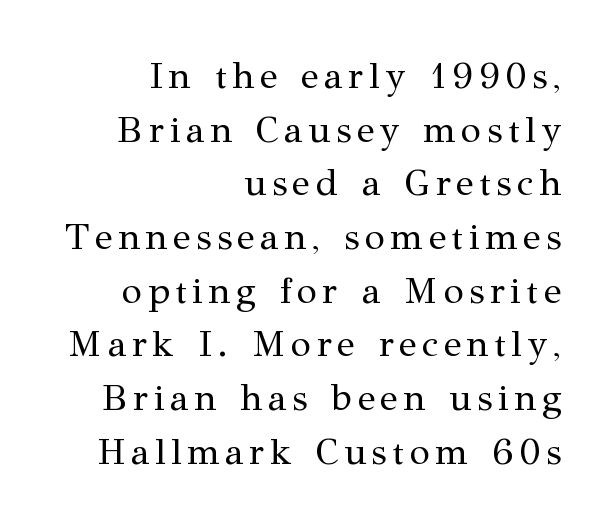
{"serif": "yes", "italic": "no", "bold": "no", "weight": "regular", "width": "normal", "stroke_contrast": "medium", "x_height": "medium", "monospaced": "no", "underline": "no", "align": "right", "line_spacing": "normal", "line_spacing_ratio": 1.45, "glyph_px": 37}
